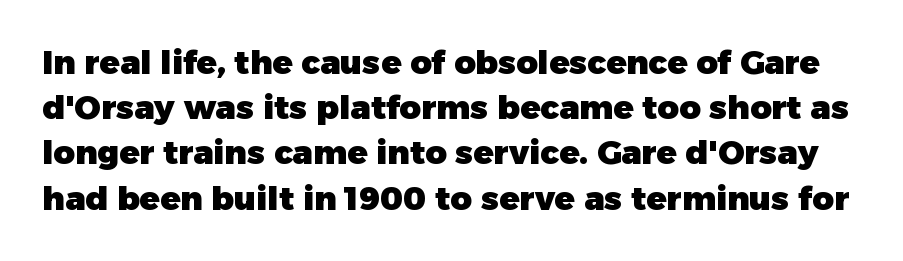
The image shows 33 px heavy sans-serif type, upright; set normal line spacing (1.37x), normal letter spacing, not underlined; low stroke contrast and a medium x-height.
